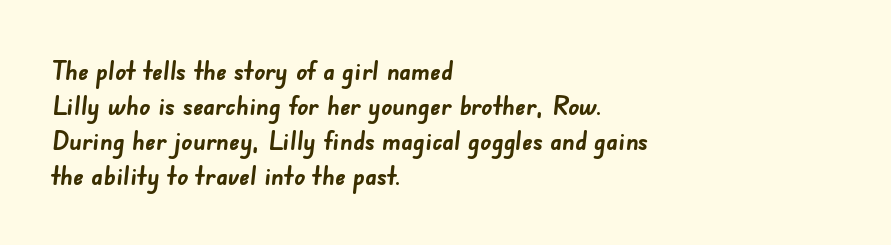
The type is set solid horizontally, with unmodified tracking. The face used here has the dense, thick strokes of a bold. The specimen omits any rule beneath the text block's lines. Compared with typical paragraphs, the rows here are spaced about the same. These lines are set flush left with a ragged right edge.
